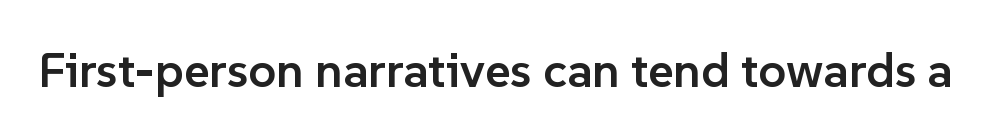
These lines are composed in type without serifs. Bare-footed words on every line. Each letter keeps its own natural width here, so spacing adapts to shape. Designer's note — italics off, roman on. Spacing between characters is what you'd get straight out of the box. Heft: intermediate — a semibold.
